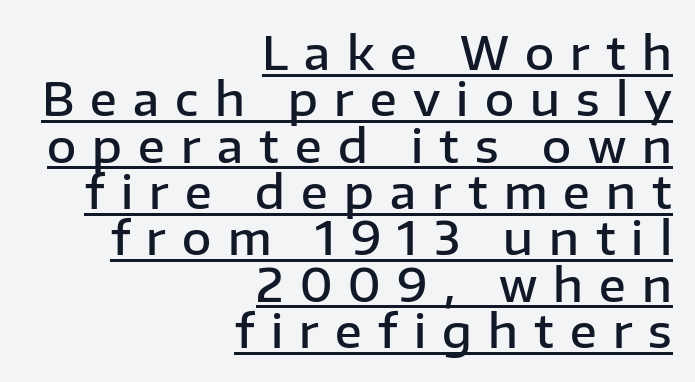
Leading: reduced. The letterforms stand isolated, each surrounded by extra space. The passage shown is typeset with a sans-serif family. Horizontal alignment here is rightward, an uncommon choice for prose.
